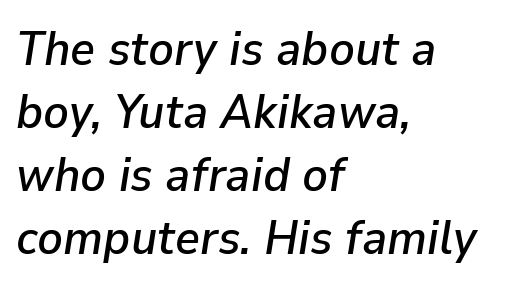
{"italic": "yes", "lean": "right", "slant_degrees": 9, "width": "normal", "stroke_contrast": "low", "x_height": "medium", "monospaced": "no", "underline": "no", "align": "left", "line_spacing": "normal", "line_spacing_ratio": 1.31, "letter_spacing": "normal", "letter_spacing_em": 0.0, "glyph_px": 48}
